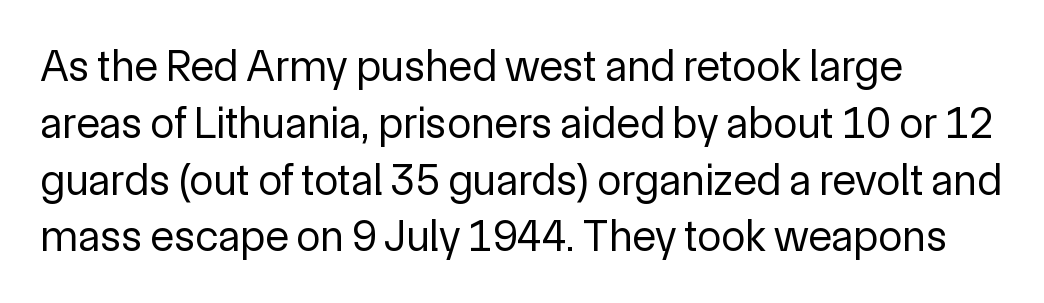
{"serif": "no", "italic": "no", "bold": "no", "weight": "regular", "width": "normal", "x_height": "medium", "monospaced": "no", "underline": "no", "align": "left", "line_spacing": "normal", "line_spacing_ratio": 1.29, "letter_spacing": "normal", "letter_spacing_em": 0.0, "glyph_px": 44}
